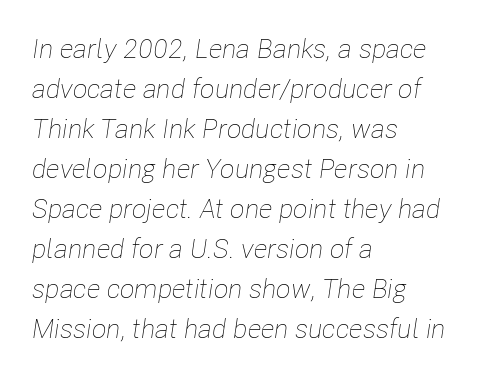
{"italic": "yes", "lean": "right", "slant_degrees": 8, "bold": "no", "underline": "no", "align": "left", "line_spacing": "normal", "line_spacing_ratio": 1.48, "letter_spacing": "normal", "letter_spacing_em": 0.0, "glyph_px": 27}
